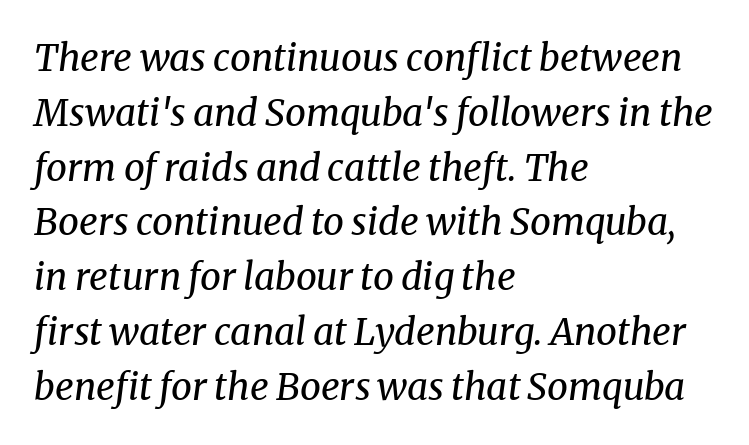
This sample uses a serif face. A bare baseline throughout the passage. Tracking value appears to be zero — textbook default spacing. Caption: multi-line text, flush left, ragged right. A light-to-regular cut is what we see here.
